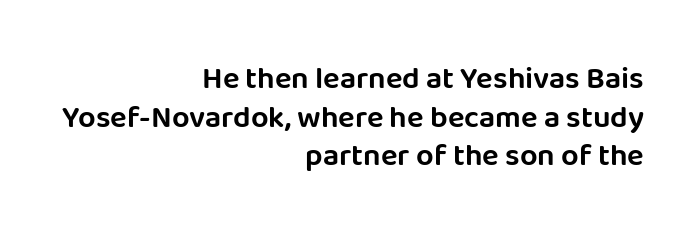
This block has exactly the height ordinary leading produces. Looks like regular typesetting: each glyph gets only the width it needs. The axis of the letterforms is exactly vertical. Nobody touched the tracking dial on this one. Clear beneath every line of the passage.
